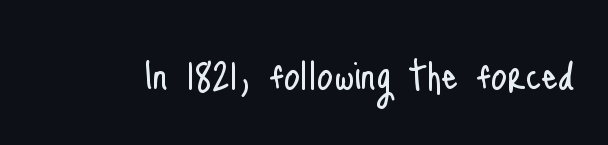
{"serif": "no", "italic": "no", "bold": "no", "weight": "light", "width": "condensed", "stroke_contrast": "low", "x_height": "small", "monospaced": "no", "underline": "no", "letter_spacing": "normal", "letter_spacing_em": 0.0, "glyph_px": 51}
